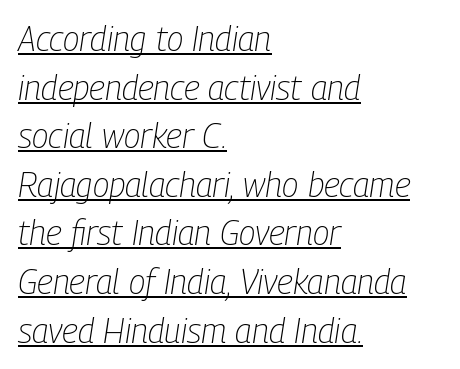
Q: Is the text bold? A: No.
Q: Is the text italic (slanted)? A: Yes, it leans right by about 9 degrees.
Q: Is the text underlined? A: Yes.
Q: How is the paragraph aligned? A: Left-aligned.
Q: Is the spacing between letters normal or unusually wide? A: Normal.
Q: Is the spacing between lines tight, normal or loose? A: Normal.
Q: Width (condensed, normal, or wide)? A: Condensed.
Q: Stroke contrast? A: Low.
Q: x-height? A: Medium.
Q: Monospaced? A: No.
